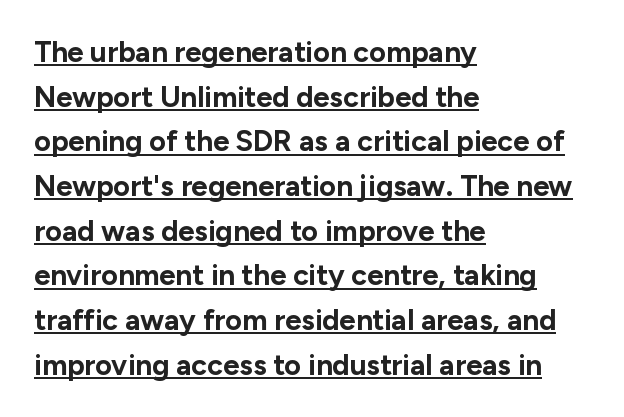
Q: Is the text bold? A: Yes.
Q: Is the text italic (slanted)? A: No, it is upright.
Q: Is the typeface a serif or a sans-serif typeface? A: Sans-serif.
Q: Is the text underlined? A: Yes.
Q: How is the paragraph aligned? A: Left-aligned.
Q: Is the spacing between letters normal or unusually wide? A: Normal.
Q: Is the spacing between lines tight, normal or loose? A: Normal.
Q: Width (condensed, normal, or wide)? A: Normal.
Q: Stroke contrast? A: Low.
Q: x-height? A: Medium.
Q: Monospaced? A: No.
